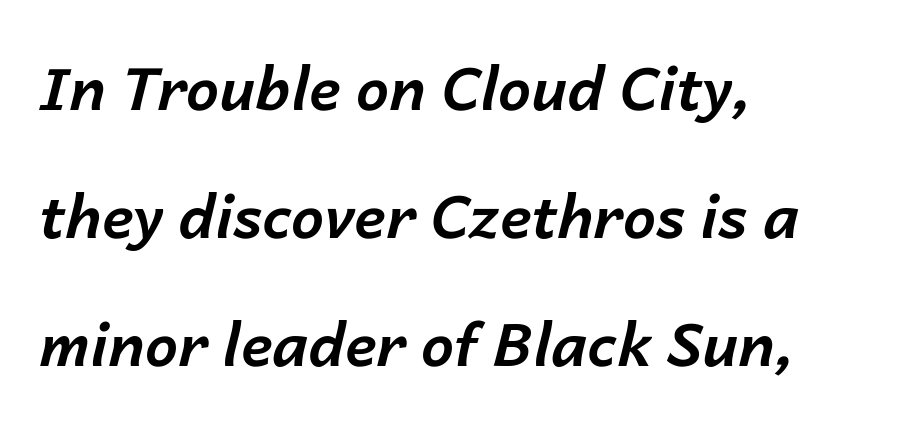
{"italic": "yes", "lean": "right", "slant_degrees": 14, "bold": "yes", "weight": "bold", "width": "normal", "stroke_contrast": "low", "x_height": "medium", "monospaced": "no", "underline": "no", "align": "left", "line_spacing": "loose", "line_spacing_ratio": 2.17, "letter_spacing": "normal", "letter_spacing_em": 0.0, "glyph_px": 59}
